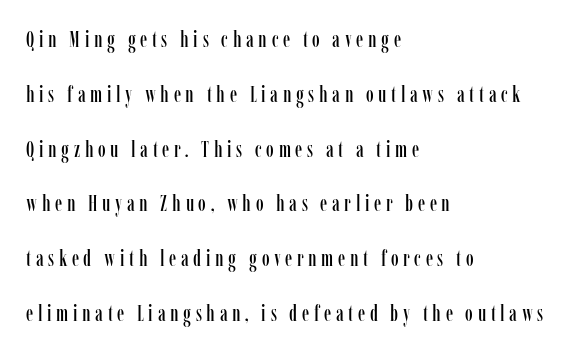
Q: Is the text italic (slanted)? A: No, it is upright.
Q: Is the text underlined? A: No.
Q: How is the paragraph aligned? A: Left-aligned.
Q: Is the spacing between letters normal or unusually wide? A: Unusually wide.
Q: Is the spacing between lines tight, normal or loose? A: Loose.
